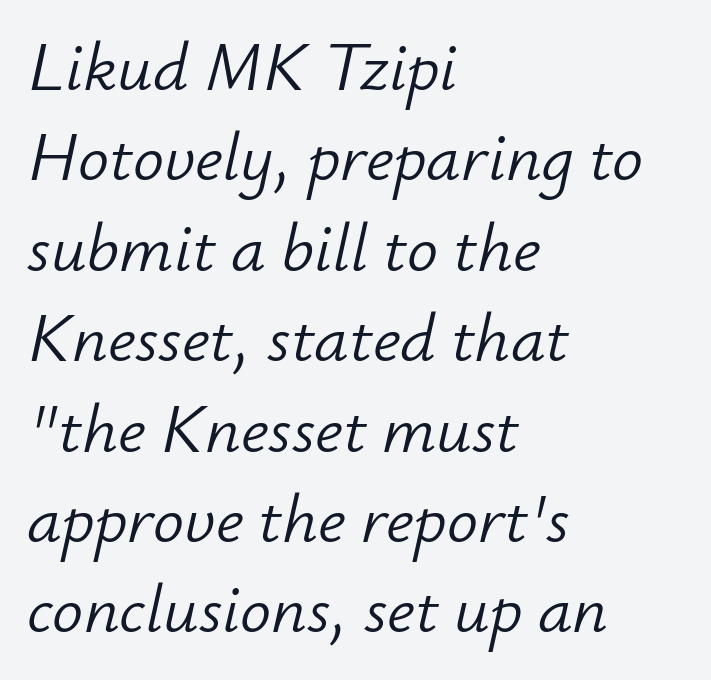
The image shows 69 px light type, italic (leaning right); set left-aligned, normal line spacing (1.31x), normal letter spacing, not underlined; low stroke contrast and a small x-height.
